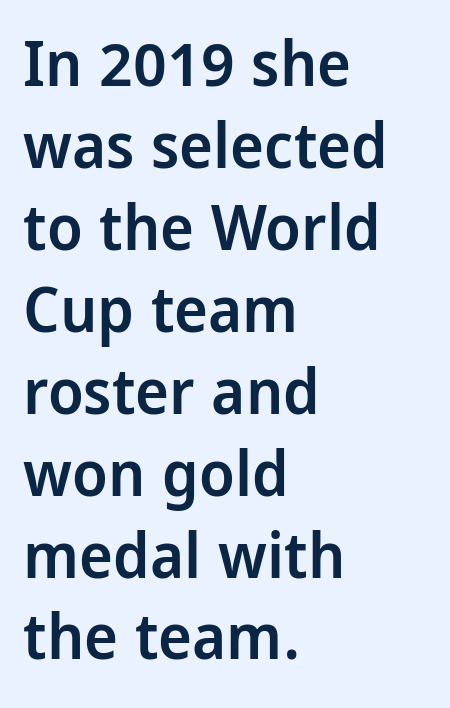
{"serif": "no", "italic": "no", "bold": "semi", "weight": "semibold", "width": "condensed", "stroke_contrast": "low", "x_height": "large", "monospaced": "no", "underline": "no", "align": "left", "line_spacing": "normal", "line_spacing_ratio": 1.28, "letter_spacing": "normal", "letter_spacing_em": 0.0, "glyph_px": 64}
